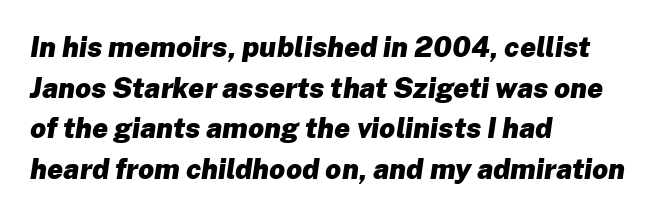
The passage shown stacks its lines at a standard gap. Is this a fixed-width face? No — the glyphs have proportional, varying widths. The text carries the slant typical of an italic or oblique font. Characters follow at the spacing the type designer built in.
